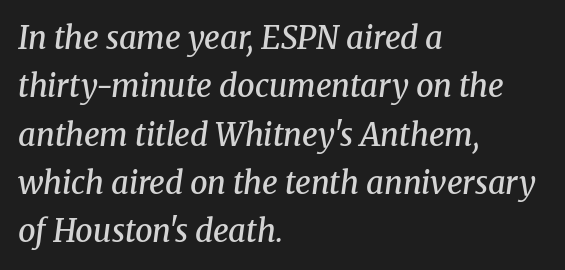
Check the space under the baseline: it is left empty. Typeset ragged right — the left edge is the straight one. Are there feet on the stems? There are — it's a serif. Notice how descenders clear the ascenders below comfortably — that's standard leading. This sample has the flowing, uneven cadence of proportional lettering. Default kerning and tracking; the words read as compact shapes.
